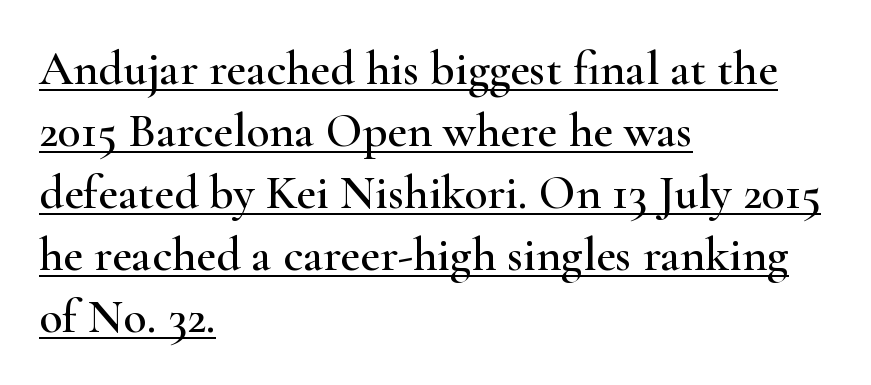
Where is the straight margin? On the left. The specimen includes a rule beneath the text block's lines. Baseline-to-baseline distance is the conventional proportion of letter height. Honestly, the letter spacing is just normal — you wouldn't notice it. Note the varied advance widths — an 'i' is clearly narrower than an 'm'. The face used here is seriffed, in the tradition of book romans.
